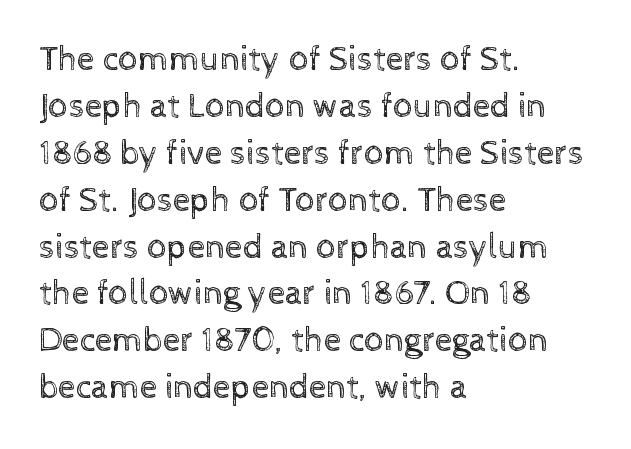
Q: Is the text bold? A: No.
Q: Is the text italic (slanted)? A: No, it is upright.
Q: Is the text underlined? A: No.
Q: How is the paragraph aligned? A: Left-aligned.
Q: Is the spacing between letters normal or unusually wide? A: Normal.
Q: Is the spacing between lines tight, normal or loose? A: Normal.
Q: Width (condensed, normal, or wide)? A: Normal.
Q: x-height? A: Medium.
Q: Monospaced? A: No.
